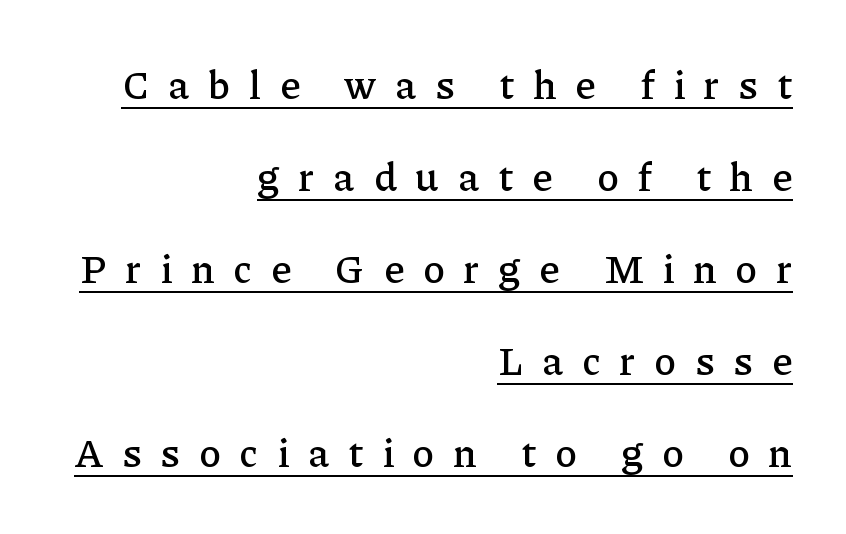
Glyph-to-glyph distance is far greater than everyday printed text. Horizontal bands of white between lines are thick stripes. Note: serifs present on the glyphs. This is underlined copy, the kind a proofreader might mark for attention. Do the characters align in a grid? No, the font is proportional.
